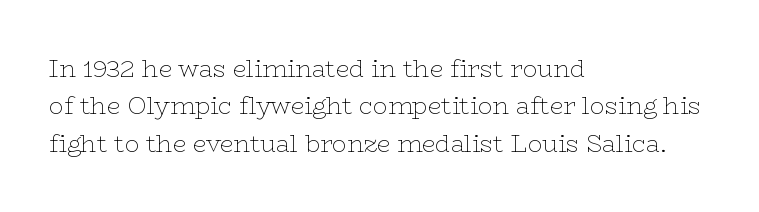
Evenly set lines give the paragraph a standard silhouette. Here the glyphs are tracked normally, forming tight word shapes. Rule under the text: the space is simply empty. Italic? Not at all — the glyphs are vertical. These glyphs show unthickened strokes, regular width or finer.
